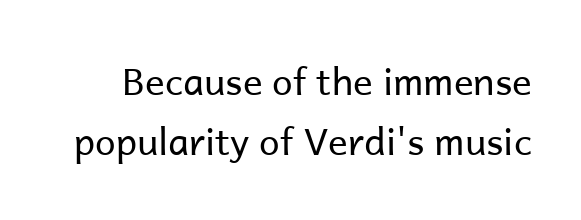
The image shows 37 px regular-weight sans-serif type, upright; set normal line spacing (1.63x), normal letter spacing, not underlined; low stroke contrast and a medium x-height.
